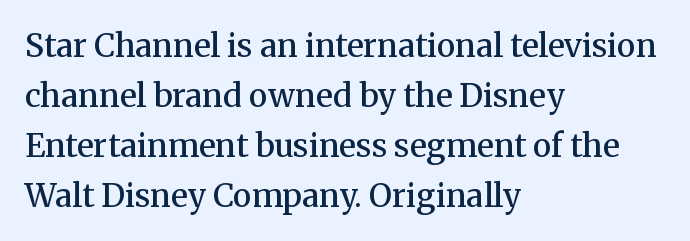
Q: Is the text bold? A: Semi-bold.
Q: Is the text italic (slanted)? A: No, it is upright.
Q: Is the typeface a serif or a sans-serif typeface? A: Serif.
Q: Is the text underlined? A: No.
Q: How is the paragraph aligned? A: Left-aligned.
Q: Is the spacing between letters normal or unusually wide? A: Normal.
Q: Is the spacing between lines tight, normal or loose? A: Normal.
Q: Width (condensed, normal, or wide)? A: Normal.
Q: Stroke contrast? A: Medium.
Q: x-height? A: Medium.
Q: Monospaced? A: No.
